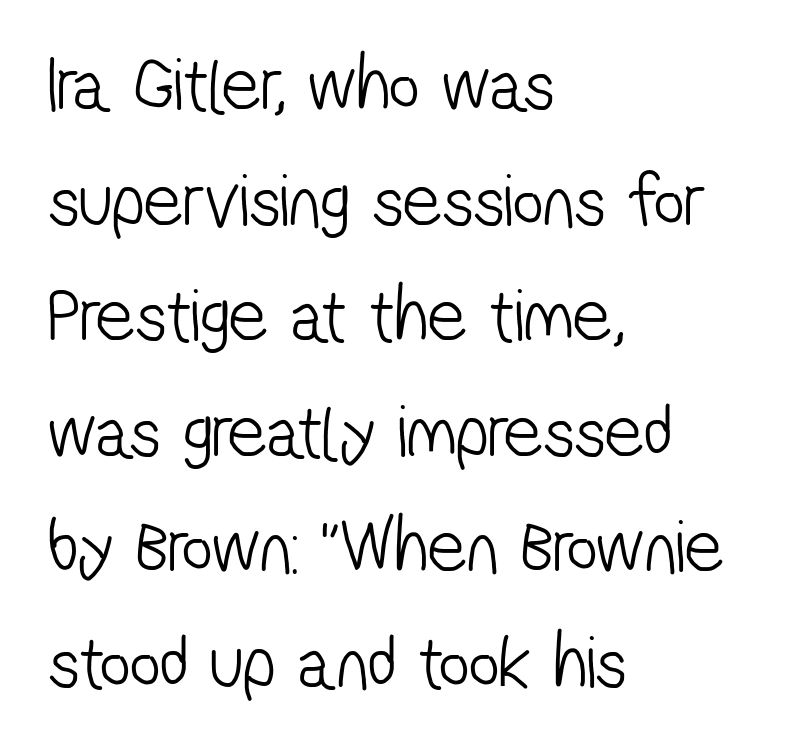
Q: Is the text bold? A: No.
Q: Is the typeface a serif or a sans-serif typeface? A: Sans-serif.
Q: Is the text underlined? A: No.
Q: How is the paragraph aligned? A: Left-aligned.
Q: Is the spacing between letters normal or unusually wide? A: Normal.
Q: Is the spacing between lines tight, normal or loose? A: Normal.
Q: Width (condensed, normal, or wide)? A: Condensed.
Q: Stroke contrast? A: Low.
Q: x-height? A: Medium.
Q: Monospaced? A: No.
